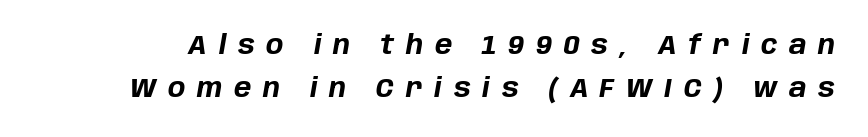
{"italic": "yes", "lean": "right", "slant_degrees": 10, "bold": "yes", "underline": "no", "line_spacing": "normal", "line_spacing_ratio": 1.65, "letter_spacing": "wide", "letter_spacing_em": 0.45, "glyph_px": 26}
